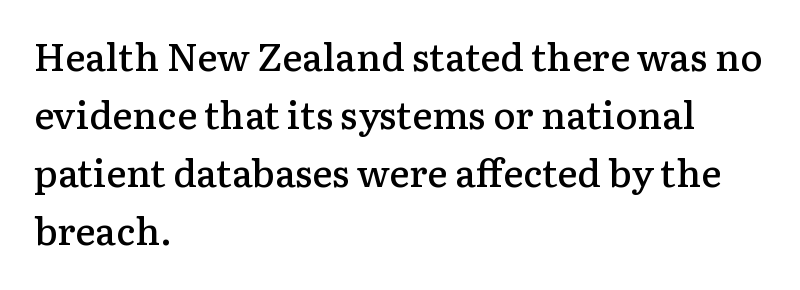
The image shows 38 px semibold serif type, upright; set left-aligned, normal line spacing (1.53x), normal letter spacing, not underlined; low stroke contrast and a medium x-height.
